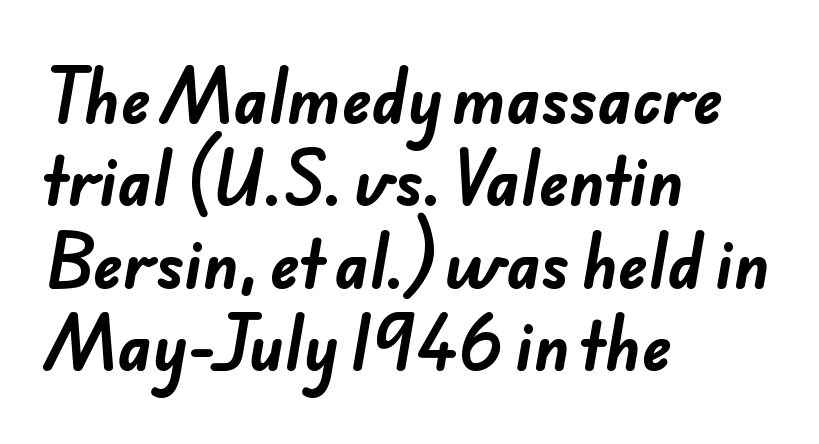
Q: Is the text bold? A: Yes.
Q: Is the typeface a serif or a sans-serif typeface? A: Sans-serif.
Q: Is the text underlined? A: No.
Q: How is the paragraph aligned? A: Left-aligned.
Q: Is the spacing between letters normal or unusually wide? A: Normal.
Q: Is the spacing between lines tight, normal or loose? A: Normal.
Q: Width (condensed, normal, or wide)? A: Normal.
Q: Stroke contrast? A: Low.
Q: x-height? A: Small.
Q: Monospaced? A: No.
